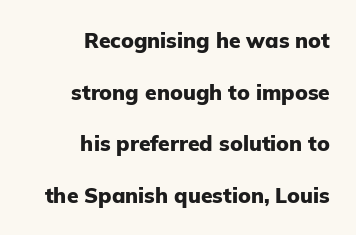
{"italic": "no", "bold": "yes", "underline": "no", "align": "right", "line_spacing": "loose", "line_spacing_ratio": 2.46, "letter_spacing": "normal", "letter_spacing_em": 0.0, "glyph_px": 21}
